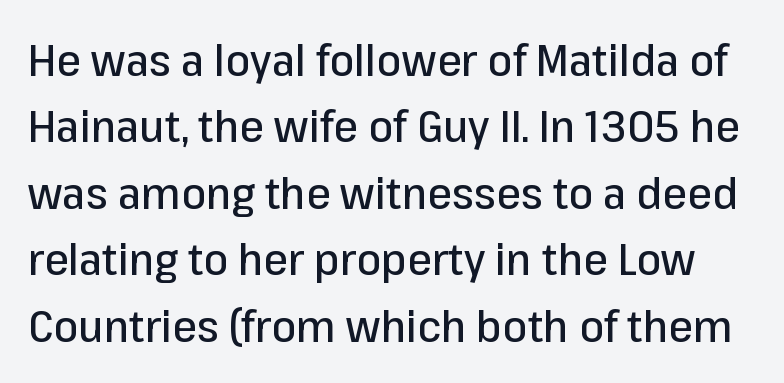
Q: Is the text italic (slanted)? A: No, it is upright.
Q: Is the typeface a serif or a sans-serif typeface? A: Sans-serif.
Q: Is the text underlined? A: No.
Q: Is the spacing between letters normal or unusually wide? A: Normal.
Q: Is the spacing between lines tight, normal or loose? A: Normal.
Q: Width (condensed, normal, or wide)? A: Normal.
Q: Stroke contrast? A: Low.
Q: x-height? A: Medium.
Q: Monospaced? A: No.
